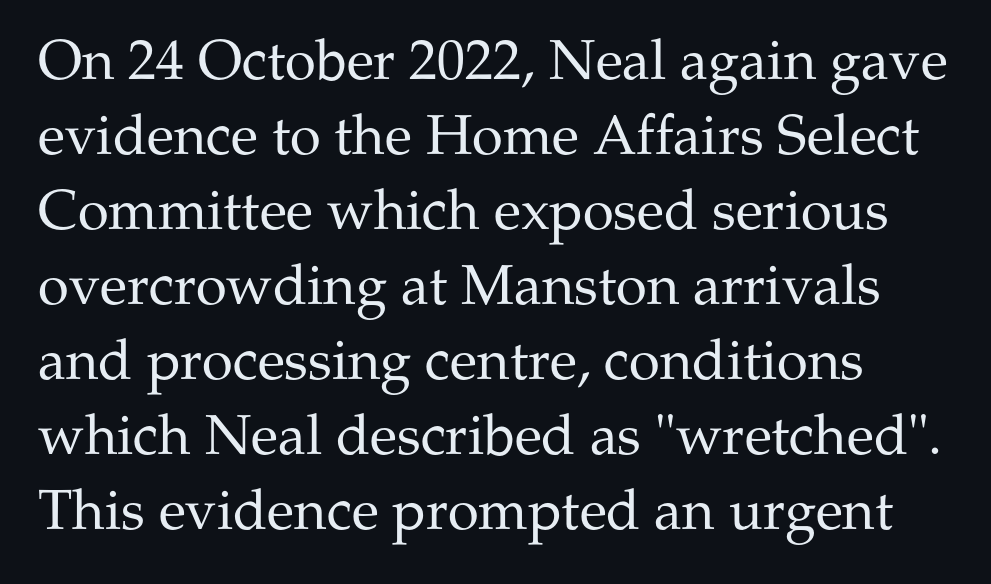
The image shows 56 px regular-weight serif type, upright; set normal line spacing (1.34x), normal letter spacing, not underlined; medium stroke contrast and a medium x-height.
